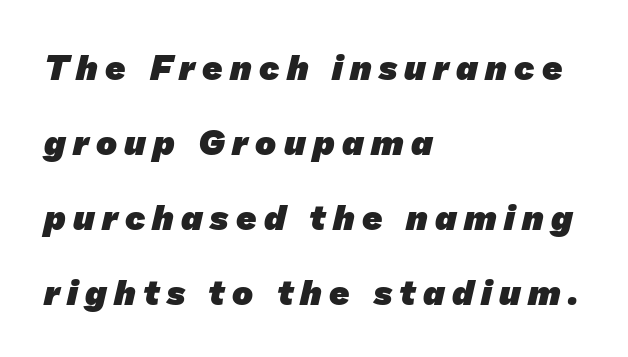
The letters are spread apart with noticeably loose tracking. Loosely led — the rows are spread out. This rendering uses left alignment, leaving the right contour irregular. What weight is shown? A full bold with thick strokes. Nobody drew a line under any word here. Note the varied advance widths — an 'i' is clearly narrower than an 'm'.
